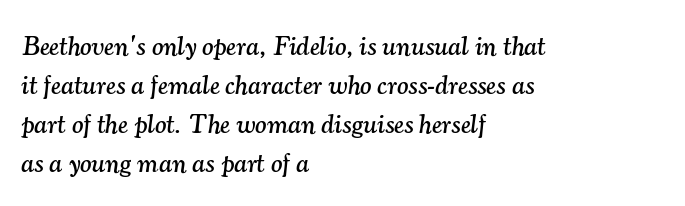
Underlining? Definitely not there. The rendering anchors every line to the left-hand side. The axis of the letterforms is tilted away from vertical. Here the glyphs are tracked normally, forming tight word shapes.
